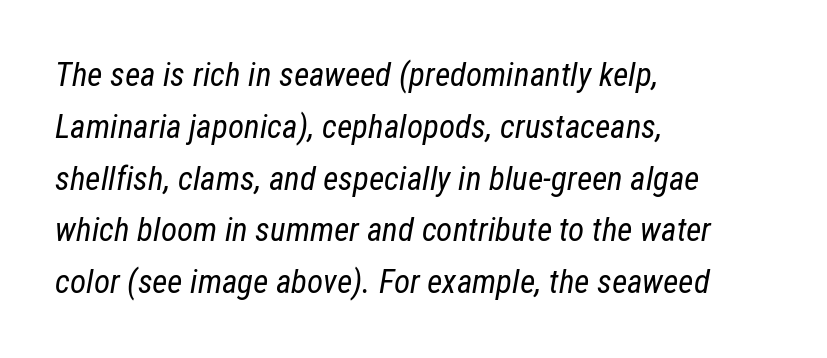
The image shows 33 px regular-weight, condensed type, italic (leaning right); set left-aligned, normal line spacing (1.57x), normal letter spacing, not underlined; low stroke contrast and a medium x-height.
